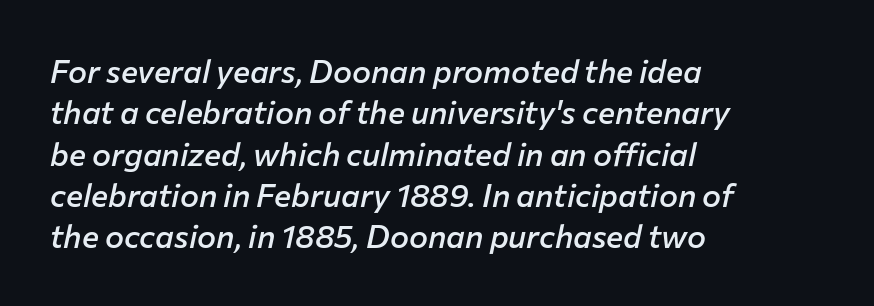
The image shows 32 px semibold type, italic (leaning right); set left-aligned, normal line spacing (1.29x), normal letter spacing, not underlined; low stroke contrast and a medium x-height.
